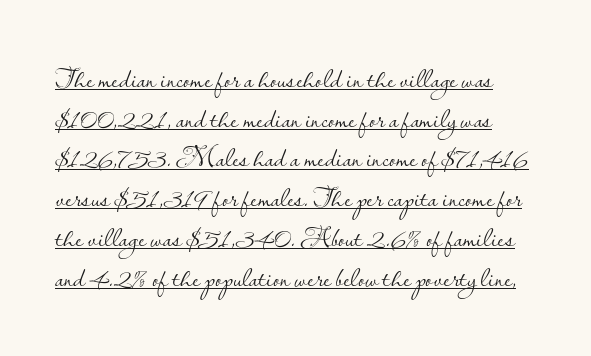
{"serif": "no", "bold": "no", "weight": "light", "width": "normal", "stroke_contrast": "low", "x_height": "small", "monospaced": "no", "underline": "yes", "line_spacing": "normal", "line_spacing_ratio": 1.37, "letter_spacing": "normal", "letter_spacing_em": 0.0, "glyph_px": 29}
